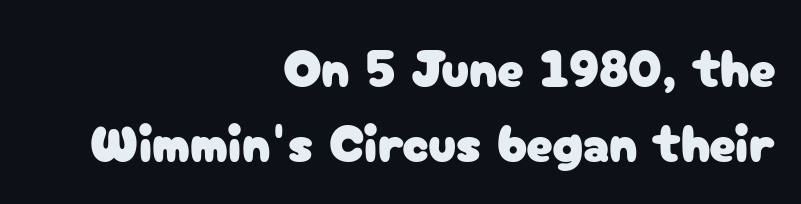
Q: Is the text italic (slanted)? A: No, it is upright.
Q: Is the typeface a serif or a sans-serif typeface? A: Sans-serif.
Q: Is the text underlined? A: No.
Q: How is the paragraph aligned? A: Right-aligned.
Q: Is the spacing between letters normal or unusually wide? A: Normal.
Q: Is the spacing between lines tight, normal or loose? A: Normal.
Q: Width (condensed, normal, or wide)? A: Normal.
Q: Stroke contrast? A: Low.
Q: x-height? A: Medium.
Q: Monospaced? A: No.
